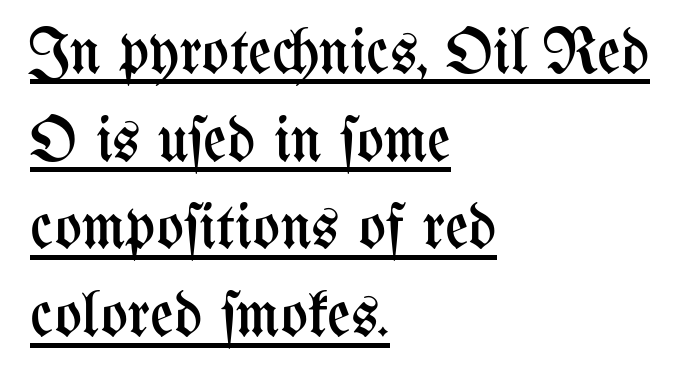
Q: Is the text bold? A: No.
Q: Is the text italic (slanted)? A: No, it is upright.
Q: Is the text underlined? A: Yes.
Q: How is the paragraph aligned? A: Left-aligned.
Q: Is the spacing between letters normal or unusually wide? A: Normal.
Q: Is the spacing between lines tight, normal or loose? A: Normal.
Q: Width (condensed, normal, or wide)? A: Condensed.
Q: Stroke contrast? A: Medium.
Q: x-height? A: Medium.
Q: Monospaced? A: No.
